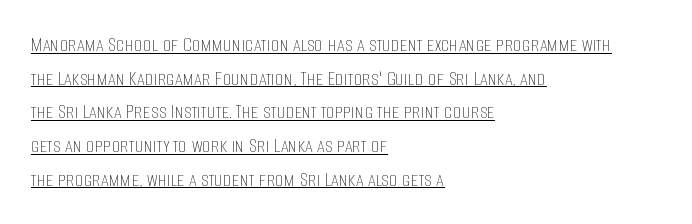
Q: Is the text bold? A: No.
Q: Is the text italic (slanted)? A: No, it is upright.
Q: Is the text underlined? A: Yes.
Q: How is the paragraph aligned? A: Left-aligned.
Q: Is the spacing between letters normal or unusually wide? A: Normal.
Q: Is the spacing between lines tight, normal or loose? A: Normal.
